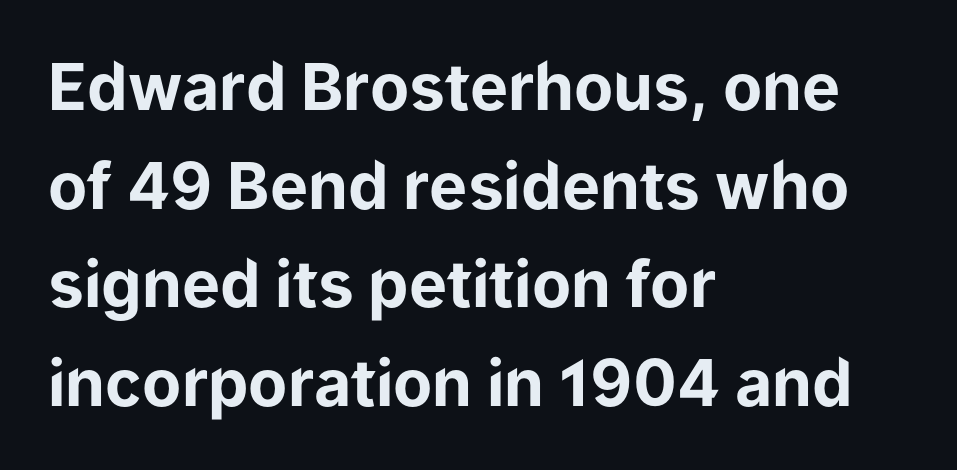
{"serif": "no", "italic": "no", "bold": "yes", "weight": "bold", "width": "normal", "stroke_contrast": "low", "x_height": "medium", "monospaced": "no", "underline": "no", "align": "left", "line_spacing": "normal", "line_spacing_ratio": 1.54, "letter_spacing": "normal", "letter_spacing_em": 0.0, "glyph_px": 64}
